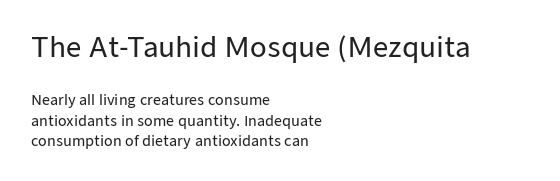
The image shows 27 px text type, upright; set left-aligned, normal line spacing (1.44x), normal letter spacing, not underlined; the first (top) block is 1.93x larger.
